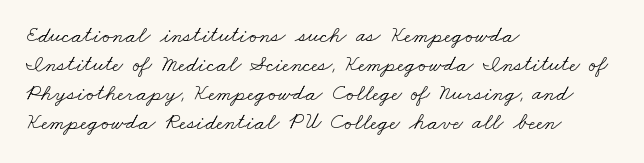
{"bold": "no", "underline": "no", "align": "left", "line_spacing": "normal", "line_spacing_ratio": 1.26, "letter_spacing": "normal", "letter_spacing_em": 0.0, "glyph_px": 23}
